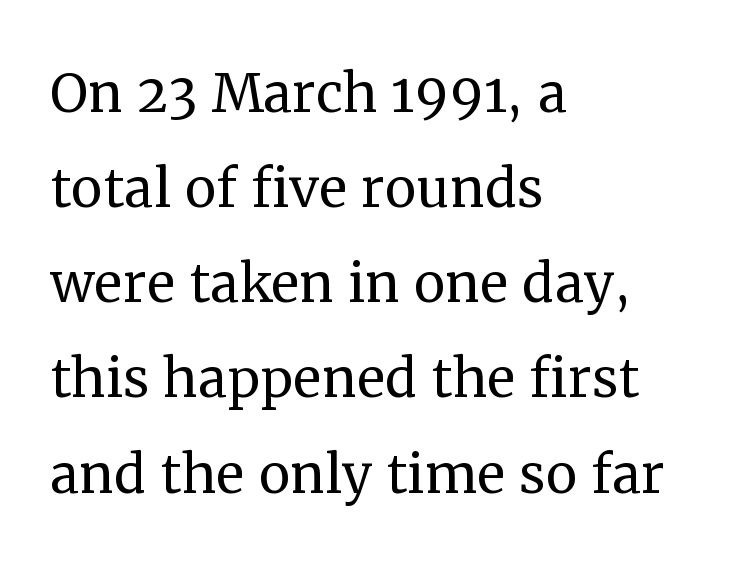
Q: Is the text bold? A: No.
Q: Is the text italic (slanted)? A: No, it is upright.
Q: Is the typeface a serif or a sans-serif typeface? A: Serif.
Q: Is the text underlined? A: No.
Q: How is the paragraph aligned? A: Left-aligned.
Q: Is the spacing between letters normal or unusually wide? A: Normal.
Q: Is the spacing between lines tight, normal or loose? A: Normal.
Q: Width (condensed, normal, or wide)? A: Normal.
Q: Stroke contrast? A: Medium.
Q: x-height? A: Medium.
Q: Monospaced? A: No.
